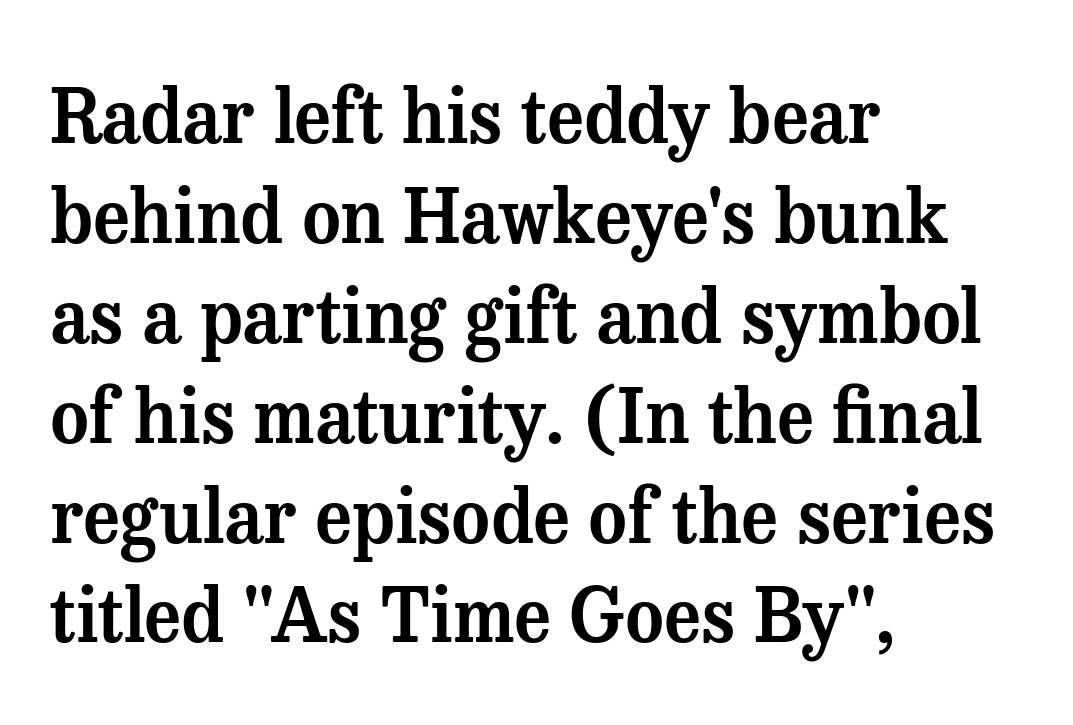
{"serif": "yes", "italic": "no", "width": "normal", "stroke_contrast": "medium", "x_height": "medium", "monospaced": "no", "underline": "no", "align": "left", "line_spacing": "normal", "line_spacing_ratio": 1.35, "letter_spacing": "normal", "letter_spacing_em": 0.0, "glyph_px": 74}
